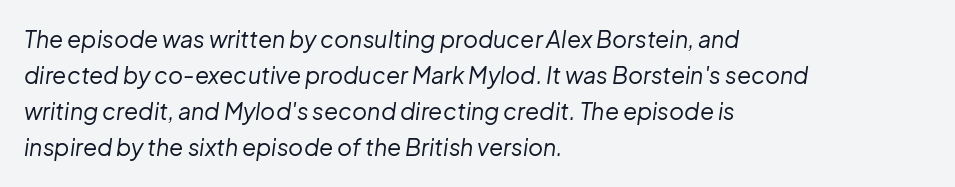
The image shows 23 px text type, italic (leaning right); set left-aligned, normal line spacing (1.57x), normal letter spacing, not underlined.
